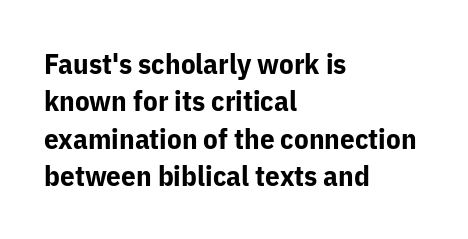
{"serif": "no", "italic": "no", "bold": "yes", "weight": "bold", "width": "normal", "stroke_contrast": "low", "x_height": "medium", "monospaced": "no", "underline": "no", "align": "left", "line_spacing": "normal", "line_spacing_ratio": 1.29, "letter_spacing": "normal", "letter_spacing_em": 0.0, "glyph_px": 29}
